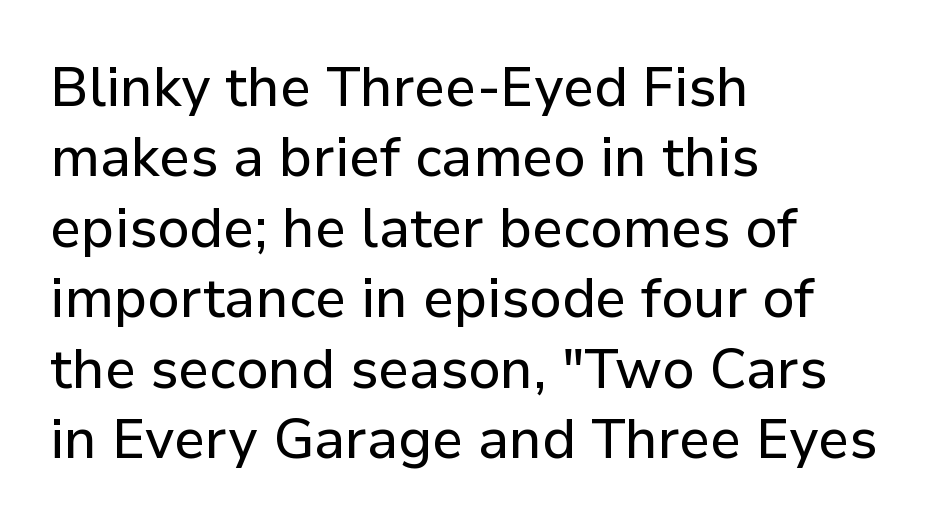
{"serif": "no", "italic": "no", "width": "normal", "stroke_contrast": "low", "x_height": "medium", "monospaced": "no", "underline": "no", "align": "left", "line_spacing": "normal", "line_spacing_ratio": 1.28, "letter_spacing": "normal", "letter_spacing_em": 0.0, "glyph_px": 55}
